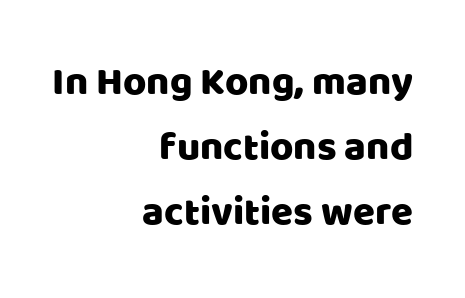
Q: Is the text italic (slanted)? A: No, it is upright.
Q: Is the typeface a serif or a sans-serif typeface? A: Sans-serif.
Q: Is the text underlined? A: No.
Q: How is the paragraph aligned? A: Right-aligned.
Q: Is the spacing between letters normal or unusually wide? A: Normal.
Q: Is the spacing between lines tight, normal or loose? A: Normal.
Q: Width (condensed, normal, or wide)? A: Normal.
Q: Stroke contrast? A: Low.
Q: x-height? A: Large.
Q: Monospaced? A: No.
